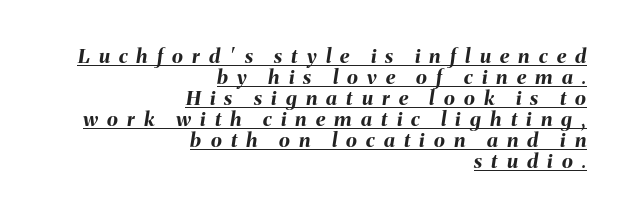
{"italic": "yes", "lean": "right", "slant_degrees": 8, "bold": "yes", "underline": "yes", "align": "right", "line_spacing": "tight", "line_spacing_ratio": 1.05, "letter_spacing": "wide", "letter_spacing_em": 0.46, "glyph_px": 20}
